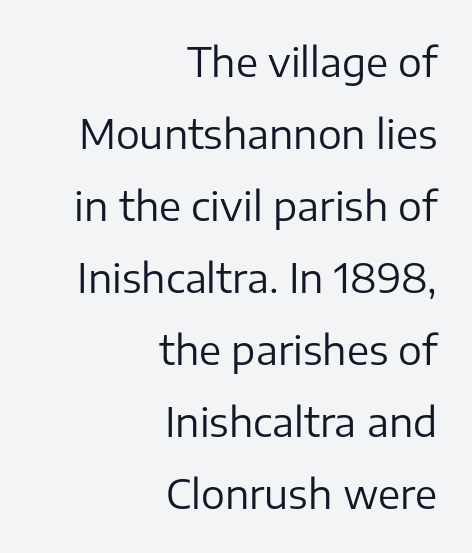
Q: Is the text bold? A: No.
Q: Is the text italic (slanted)? A: No, it is upright.
Q: Is the typeface a serif or a sans-serif typeface? A: Sans-serif.
Q: Is the text underlined? A: No.
Q: How is the paragraph aligned? A: Right-aligned.
Q: Is the spacing between letters normal or unusually wide? A: Normal.
Q: Width (condensed, normal, or wide)? A: Normal.
Q: Stroke contrast? A: Low.
Q: x-height? A: Medium.
Q: Monospaced? A: No.
